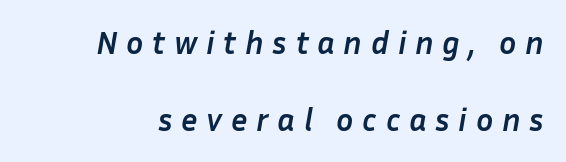
Honestly, the letter spacing is so wide it's the main thing you notice. Emphasis-style slanted type is in use. The passage shown stacks its lines with a broad gap. Unmarked baselines from the first word to the last.
